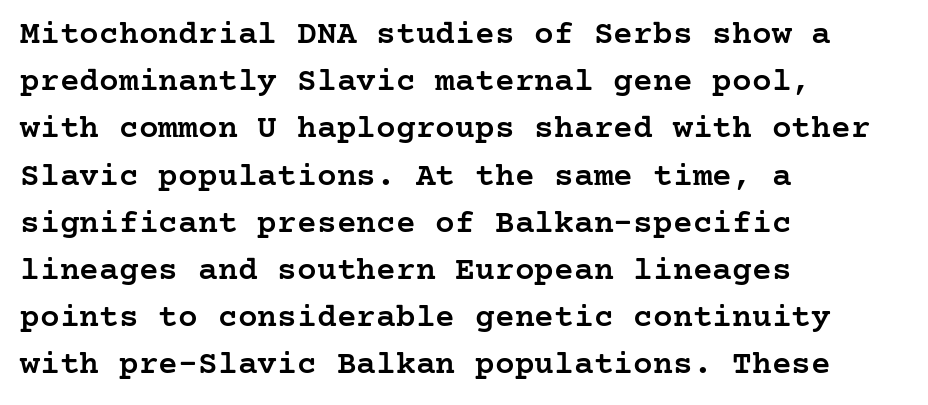
The image shows 33 px semibold serif type, upright; set left-aligned, normal line spacing (1.43x), normal letter spacing, not underlined; low stroke contrast and a medium x-height.
